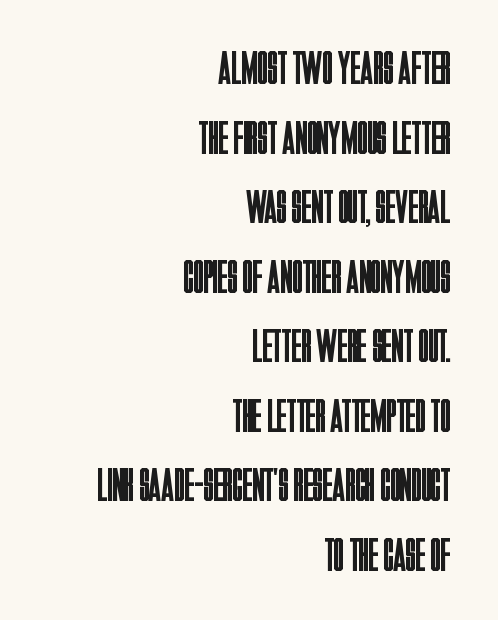
{"serif": "no", "italic": "no", "bold": "no", "weight": "regular", "width": "condensed", "stroke_contrast": "low", "x_height": "large", "monospaced": "no", "underline": "no", "align": "right", "line_spacing": "normal", "line_spacing_ratio": 1.48, "letter_spacing": "normal", "letter_spacing_em": 0.0, "glyph_px": 47}
